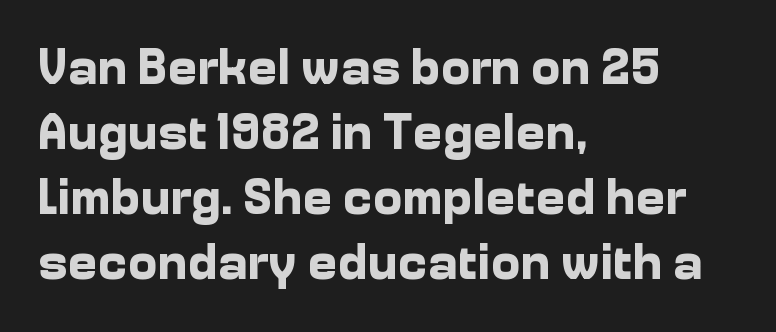
The image shows 50 px bold sans-serif type, upright; set left-aligned, normal line spacing (1.3x), normal letter spacing, not underlined; low stroke contrast and a medium x-height.
